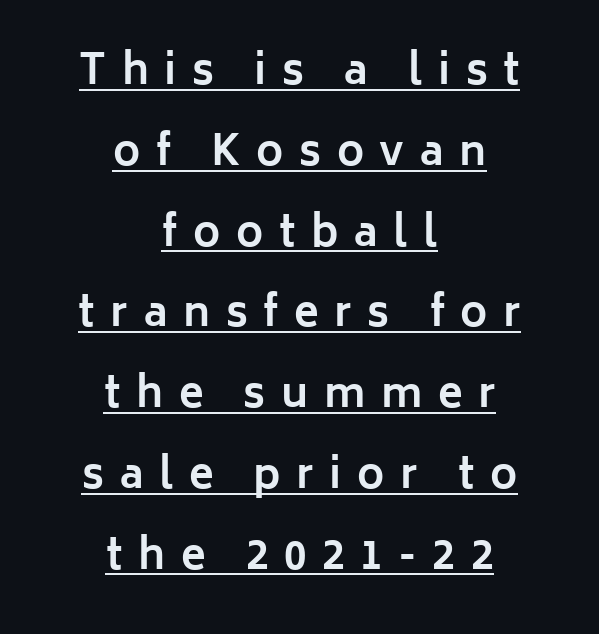
Widely set lines give the paragraph a tall, airy silhouette. The compositor balanced each line on the midline. It's the straight-up-and-down kind of type. The font is running at its bold setting. The font family rendered here belongs to the sans-serif group.
